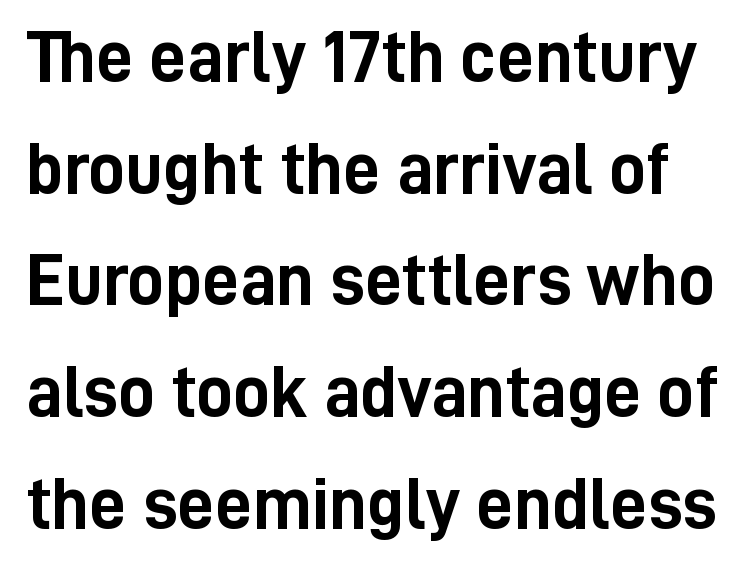
Q: Is the text bold? A: Yes.
Q: Is the text italic (slanted)? A: No, it is upright.
Q: Is the typeface a serif or a sans-serif typeface? A: Sans-serif.
Q: Is the text underlined? A: No.
Q: Is the spacing between letters normal or unusually wide? A: Normal.
Q: Is the spacing between lines tight, normal or loose? A: Normal.
Q: Width (condensed, normal, or wide)? A: Condensed.
Q: Stroke contrast? A: Low.
Q: x-height? A: Medium.
Q: Monospaced? A: No.
